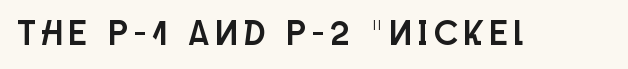
The image shows 35 px condensed sans-serif type, upright; set not underlined; low stroke contrast and a large x-height.
